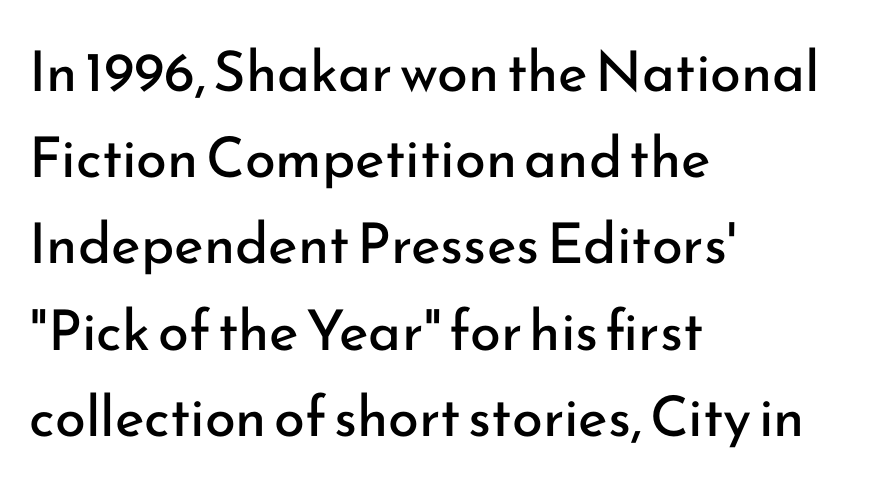
The image shows 56 px regular-weight sans-serif type, upright; set left-aligned, normal line spacing (1.54x), normal letter spacing, not underlined; low stroke contrast and a small x-height.
